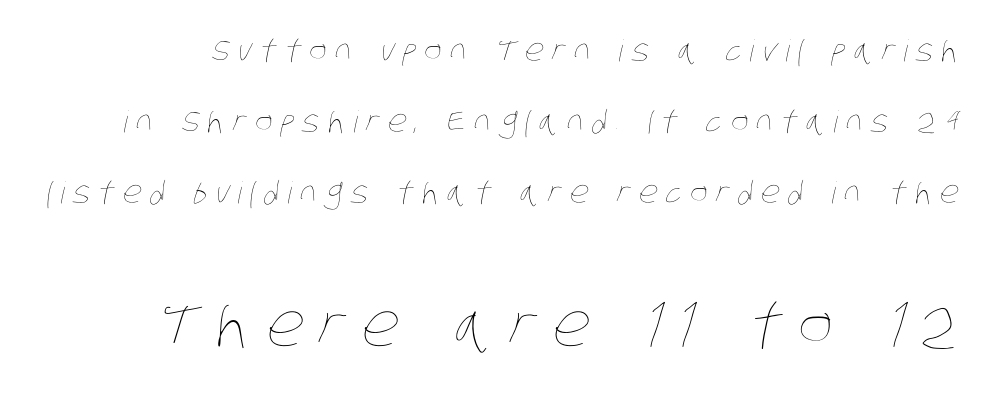
The image shows 59 px thin, condensed type; set loose line spacing (2.37x), unusually wide letter spacing (+0.27 em), not underlined; the second (bottom) block is 1.97x larger; low stroke contrast and a large x-height.
